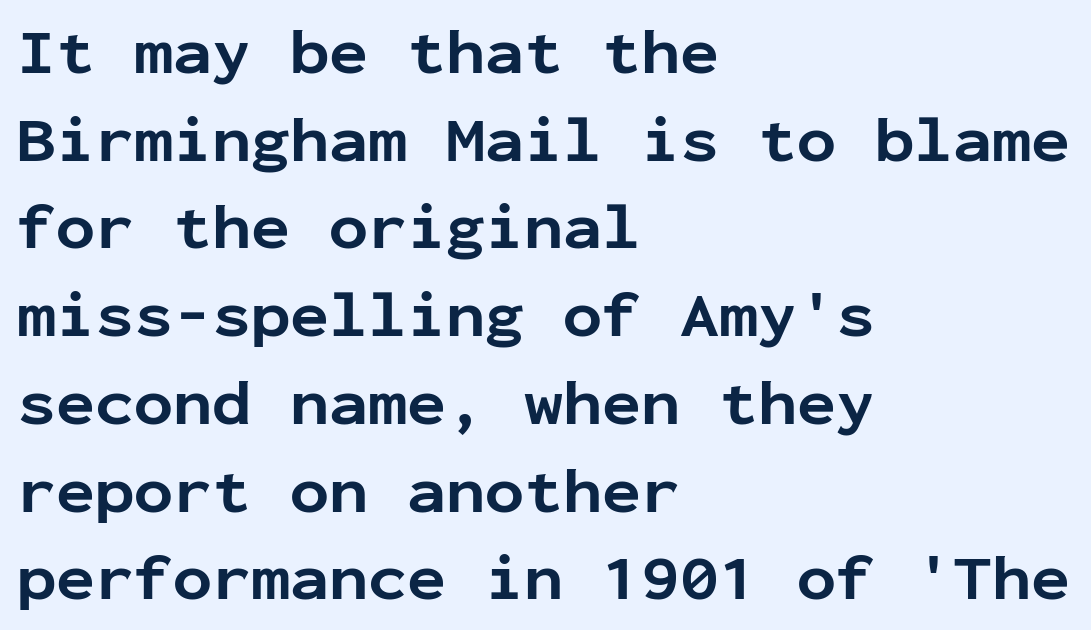
Descenders hang freely into open space. This is heavy type, rendered in bold. This rendering uses left alignment, leaving the right contour irregular. A sans-serif font was chosen for this passage.
